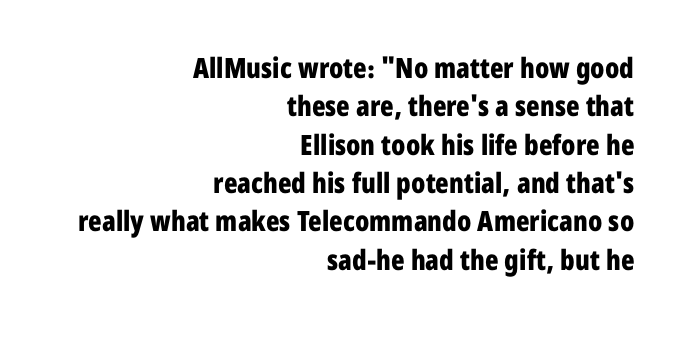
Nothing unusual about the tracking: characters are spaced as the font intends. A student would call this right alignment; a typographer would say flush right, rag left. The passage shown is not underscored anywhere. This rendering employs a face without finishing strokes, i.e., a sans-serif. What weight is shown? A full bold with thick strokes. Do the characters align in a grid? No, the font is proportional.
